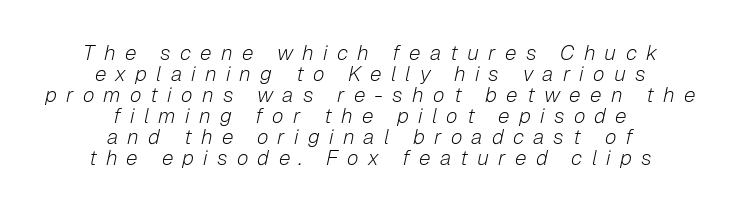
The letterforms stand isolated, each surrounded by extra space. Weight class: somewhere from thin through regular. Designer's note — italics engaged. Short and long lines alike share a common midpoint.
